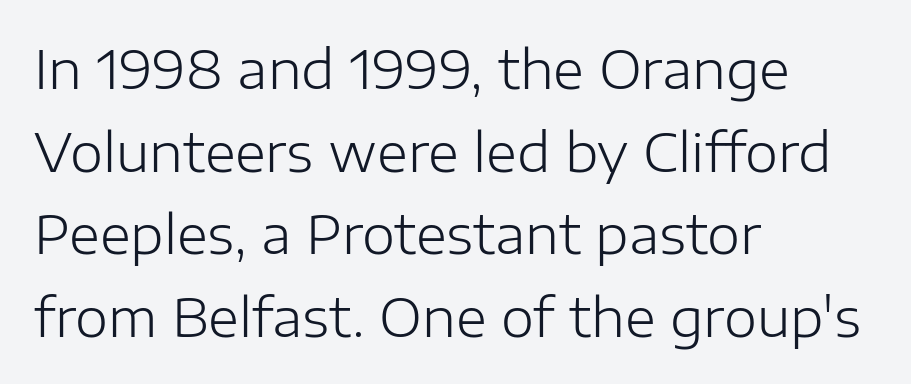
Q: Is the text bold? A: No.
Q: Is the text italic (slanted)? A: No, it is upright.
Q: Is the typeface a serif or a sans-serif typeface? A: Sans-serif.
Q: Is the text underlined? A: No.
Q: How is the paragraph aligned? A: Left-aligned.
Q: Is the spacing between letters normal or unusually wide? A: Normal.
Q: Is the spacing between lines tight, normal or loose? A: Normal.
Q: Width (condensed, normal, or wide)? A: Normal.
Q: Stroke contrast? A: Low.
Q: x-height? A: Medium.
Q: Monospaced? A: No.
